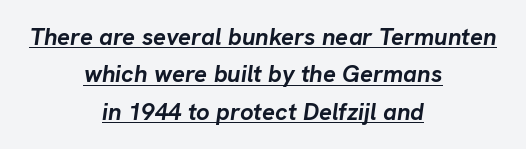
{"italic": "yes", "lean": "right", "slant_degrees": 8, "bold": "yes", "underline": "yes", "align": "center", "line_spacing": "normal", "line_spacing_ratio": 1.56, "letter_spacing": "normal", "letter_spacing_em": 0.0, "glyph_px": 24}
